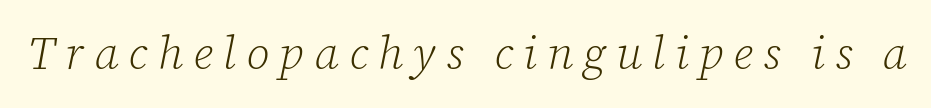
Descender tails drop into unmarked territory. Ink coverage per letter is moderate at most. Spacing verdict: proportional, widths tailored to each character. The text was rendered using a seriffed face with decorative stroke endings. The passage shown leans; its letterforms are oblique. This sample uses expanded letter spacing, leaving extra air between glyphs.
